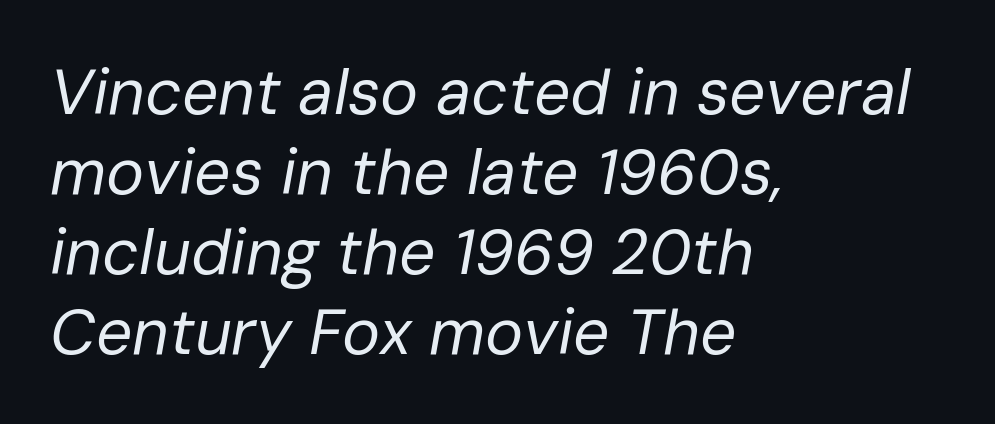
Q: Is the text bold? A: No.
Q: Is the text italic (slanted)? A: Yes, it leans right by about 10 degrees.
Q: Is the text underlined? A: No.
Q: How is the paragraph aligned? A: Left-aligned.
Q: Is the spacing between letters normal or unusually wide? A: Normal.
Q: Is the spacing between lines tight, normal or loose? A: Normal.
Q: Width (condensed, normal, or wide)? A: Normal.
Q: Stroke contrast? A: Low.
Q: x-height? A: Medium.
Q: Monospaced? A: No.
